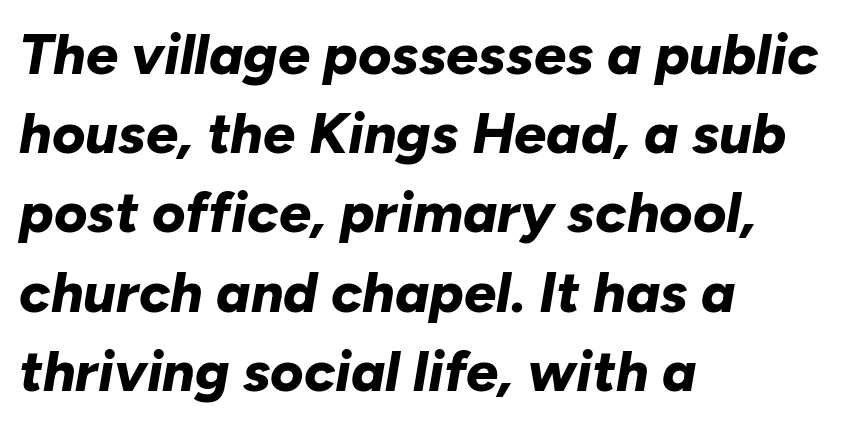
Q: Is the text bold? A: Yes.
Q: Is the text italic (slanted)? A: Yes, it leans right by about 10 degrees.
Q: Is the text underlined? A: No.
Q: How is the paragraph aligned? A: Left-aligned.
Q: Is the spacing between letters normal or unusually wide? A: Normal.
Q: Is the spacing between lines tight, normal or loose? A: Normal.
Q: Width (condensed, normal, or wide)? A: Normal.
Q: Stroke contrast? A: Low.
Q: x-height? A: Medium.
Q: Monospaced? A: No.
